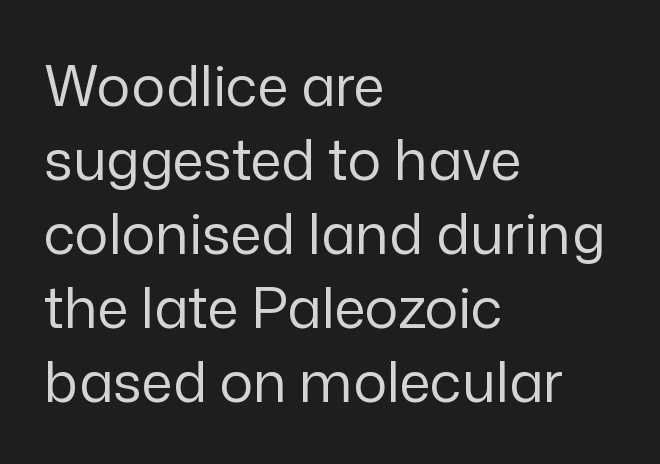
The image shows 56 px regular-weight sans-serif type, upright; set left-aligned, normal line spacing (1.32x), normal letter spacing, not underlined; low stroke contrast and a medium x-height.
